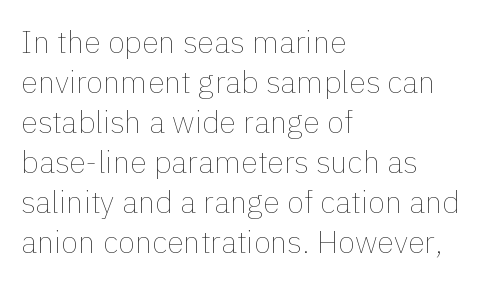
The image shows 31 px thin type, upright; set left-aligned, normal line spacing (1.29x), normal letter spacing, not underlined; a medium x-height.
